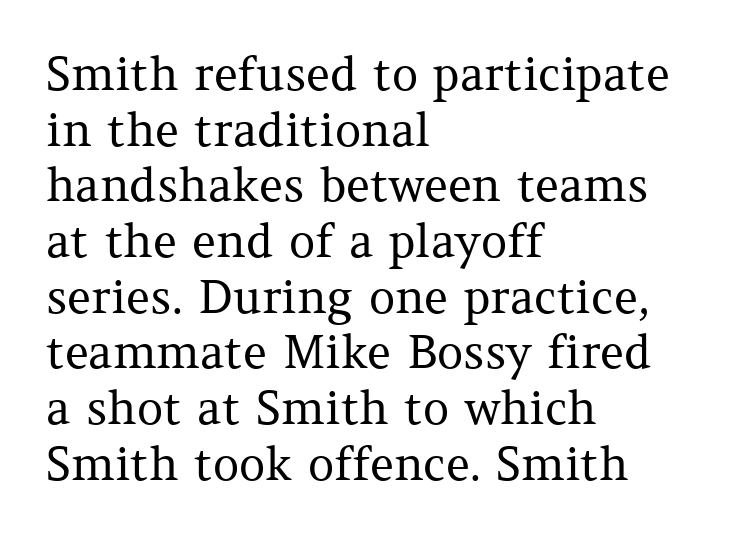
The image shows 46 px regular-weight serif type, upright; set left-aligned, line spacing 1.21x, normal letter spacing, not underlined; medium stroke contrast and a medium x-height.
